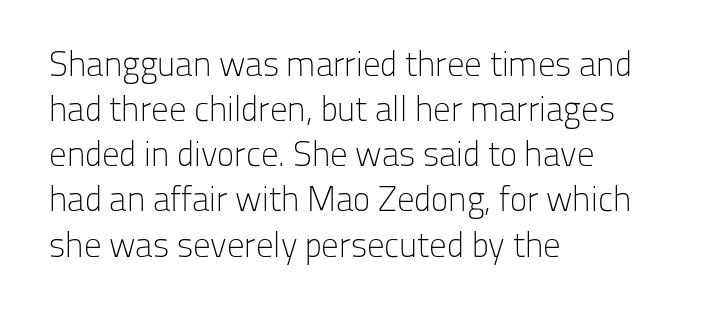
The image shows 35 px light sans-serif type, upright; set left-aligned, normal line spacing (1.29x), normal letter spacing, not underlined; low stroke contrast and a medium x-height.
